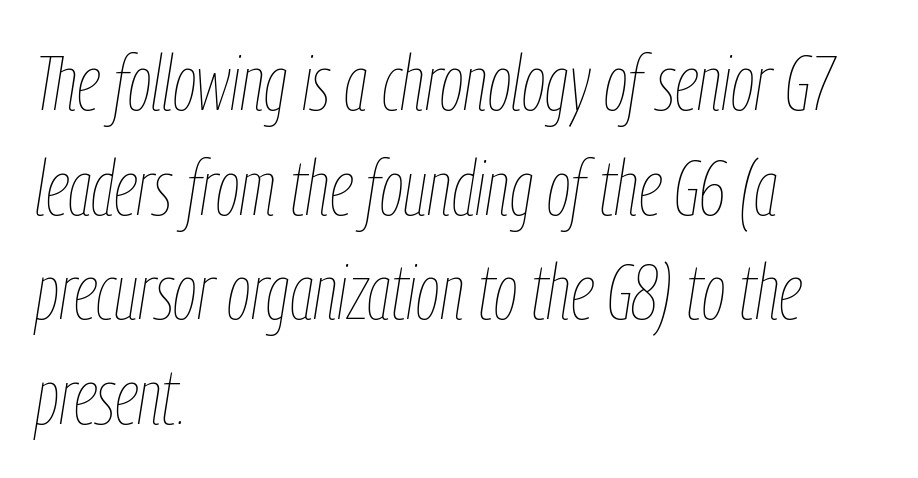
Q: Is the text bold? A: No.
Q: Is the text italic (slanted)? A: Yes, it leans right by about 9 degrees.
Q: Is the text underlined? A: No.
Q: How is the paragraph aligned? A: Left-aligned.
Q: Is the spacing between letters normal or unusually wide? A: Normal.
Q: Is the spacing between lines tight, normal or loose? A: Normal.
Q: Width (condensed, normal, or wide)? A: Condensed.
Q: Stroke contrast? A: Low.
Q: x-height? A: Medium.
Q: Monospaced? A: No.
